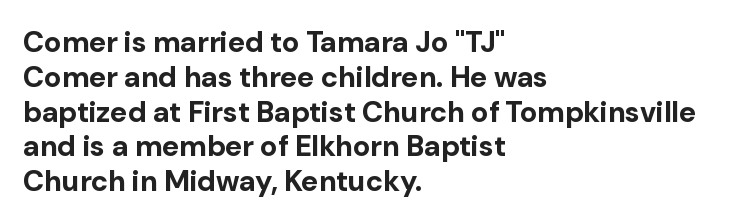
The lines are quadded left. A bare baseline throughout the passage. Caption: bold face, heavy strokes. Here the glyphs are tracked normally, forming tight word shapes.
